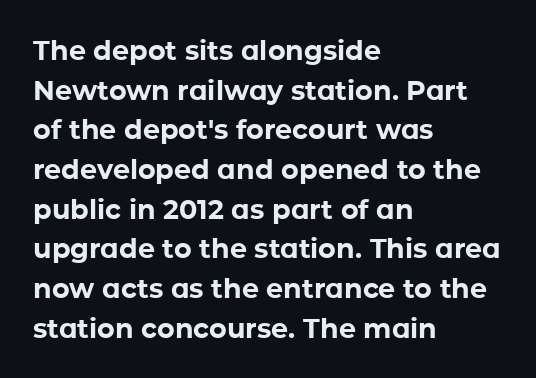
{"italic": "no", "bold": "yes", "underline": "no", "align": "left", "line_spacing": "normal", "line_spacing_ratio": 1.47, "letter_spacing": "normal", "letter_spacing_em": 0.0, "glyph_px": 27}
